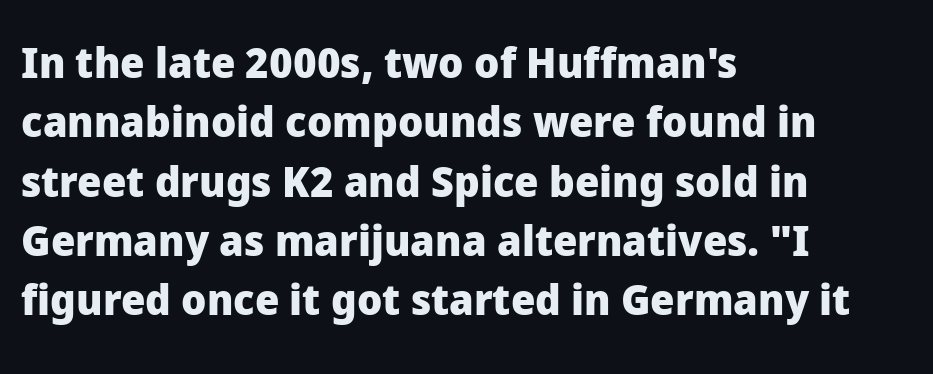
The image shows 43 px heavy sans-serif type, upright; set left-aligned, normal line spacing (1.38x), normal letter spacing, not underlined; low stroke contrast and a medium x-height.
